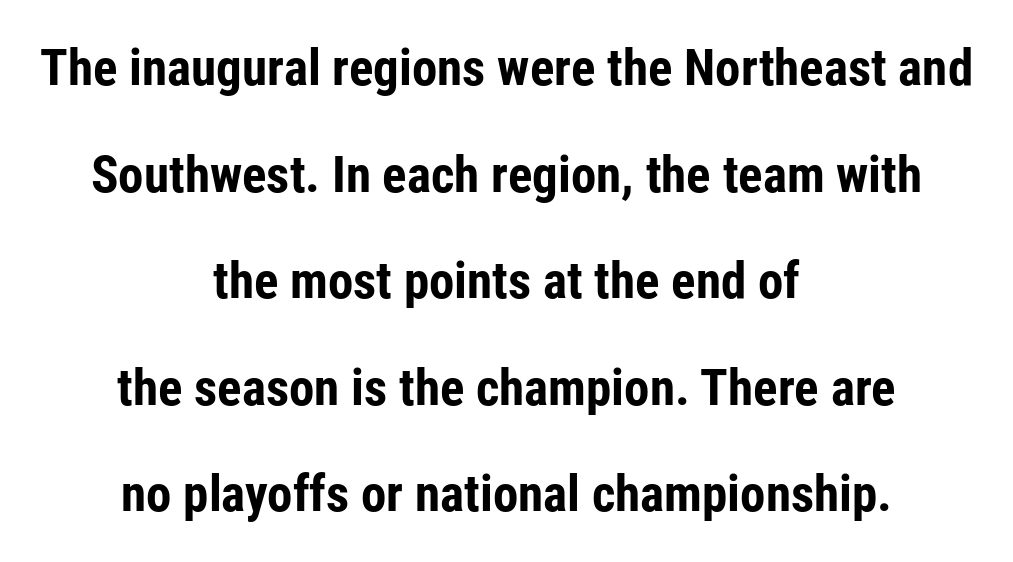
{"serif": "no", "italic": "no", "bold": "yes", "weight": "bold", "width": "condensed", "stroke_contrast": "low", "x_height": "medium", "monospaced": "no", "underline": "no", "align": "center", "line_spacing": "loose", "line_spacing_ratio": 2.09, "letter_spacing": "normal", "letter_spacing_em": 0.0, "glyph_px": 51}
